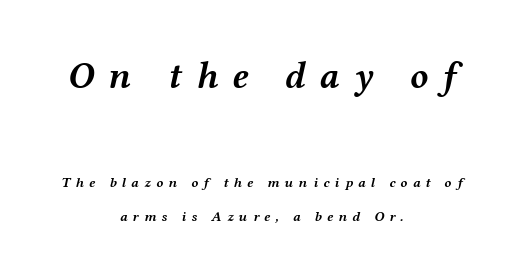
{"italic": "yes", "lean": "right", "slant_degrees": 12, "bold": "yes", "weight": "semibold", "width": "wide", "stroke_contrast": "medium", "x_height": "medium", "monospaced": "no", "underline": "no", "align": "center", "line_spacing": "loose", "line_spacing_ratio": 2.44, "letter_spacing": "wide", "letter_spacing_em": 0.39, "larger_block": "first", "size_ratio": 2.64, "glyph_px": 37}
